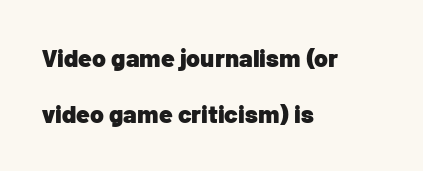
{"italic": "no", "bold": "yes", "underline": "no", "align": "left", "line_spacing": "loose", "line_spacing_ratio": 2.25, "letter_spacing": "normal", "letter_spacing_em": 0.0, "glyph_px": 25}
